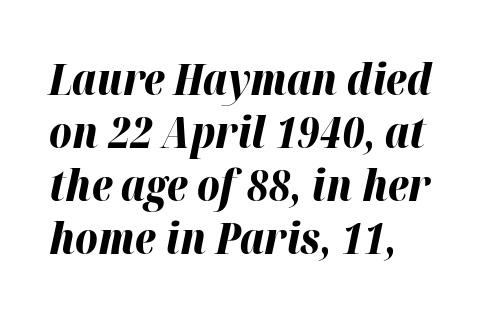
Designer's note — italics engaged. Think of a printed novel: that variable character pitch is what you see here. Glyph-to-glyph distance matches everyday printed text. The compositor pushed each line to the left boundary. Plain, unruled lines of type. On the weight axis this lands at bold, roughly 700.
